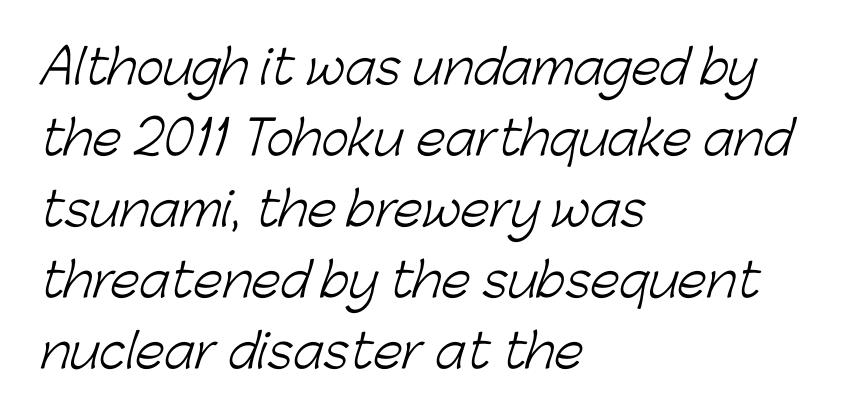
These lines stack with their left ends in a neat column. Has an underline been added? It has not. The strokes are not fattened; the text isn't bold. The rendering keeps characters at their native spacing. In terms of letterform style, serifs are entirely absent. This sample has the flowing, uneven cadence of proportional lettering.
